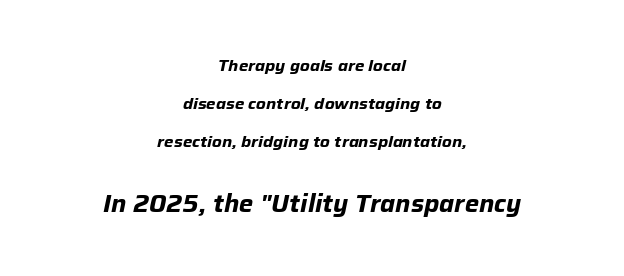
The image shows 24 px bold type, italic (leaning right); set centered, loose line spacing (2.36x), normal letter spacing, not underlined; the second (bottom) block is 1.5x larger.
